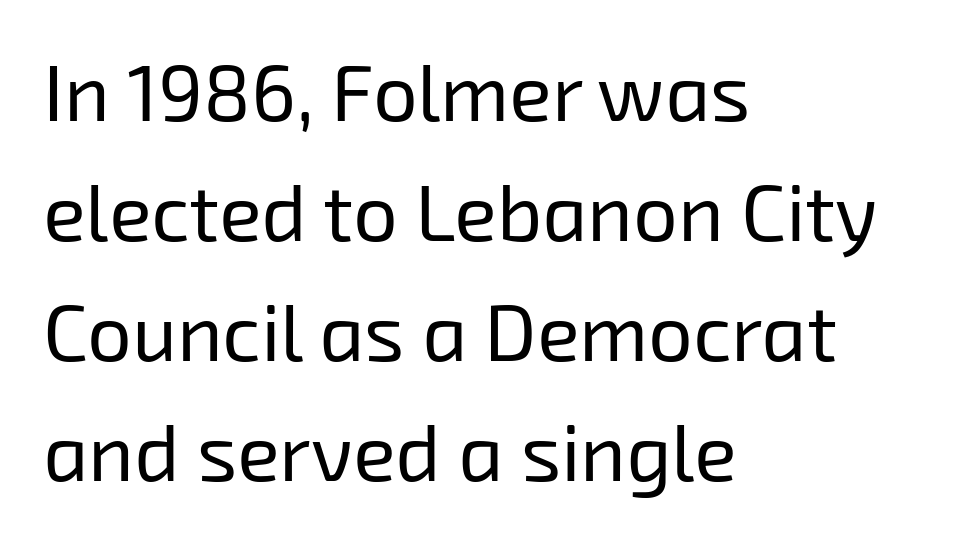
The space directly below the letters is spotless. The horizontal fit of the characters is conventional and even. The rendering uses natural spacing where letterforms have individual widths. Summary of vertical rhythm: regular, with standard interline spacing. Stems here are at most as thick as an everyday book face. The paragraph shown leans on its left margin.
